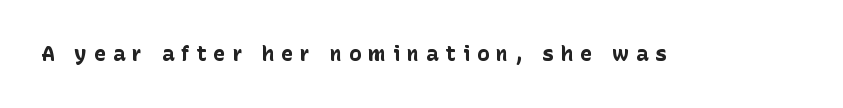
Q: Is the text bold? A: Yes.
Q: Is the text italic (slanted)? A: No, it is upright.
Q: Is the text underlined? A: No.
Q: Is the spacing between letters normal or unusually wide? A: Unusually wide.
